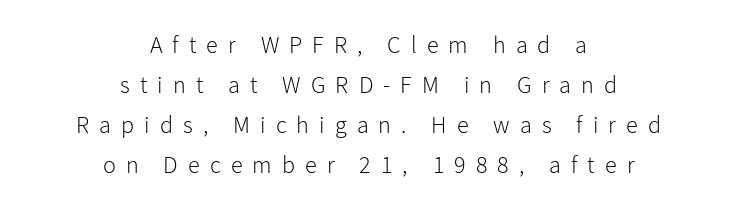
{"italic": "no", "bold": "no", "underline": "no", "align": "center", "line_spacing": "normal", "line_spacing_ratio": 1.66, "letter_spacing": "wide", "letter_spacing_em": 0.42, "glyph_px": 24}
